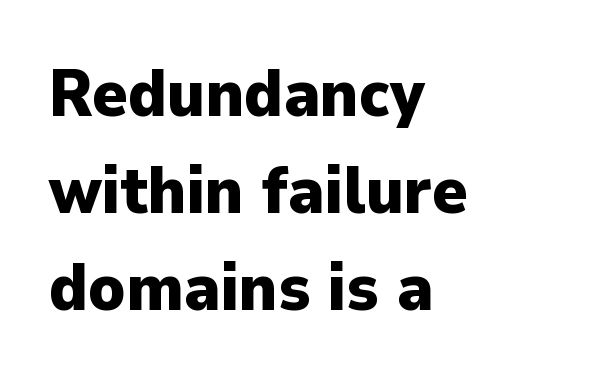
The leading is moderate, giving the passage an even texture. Quick note: not italic, upright. Observe the absence of serifs on each vertical stroke in this sample. The passage shown is typed in a proportional face where columns would drift.
